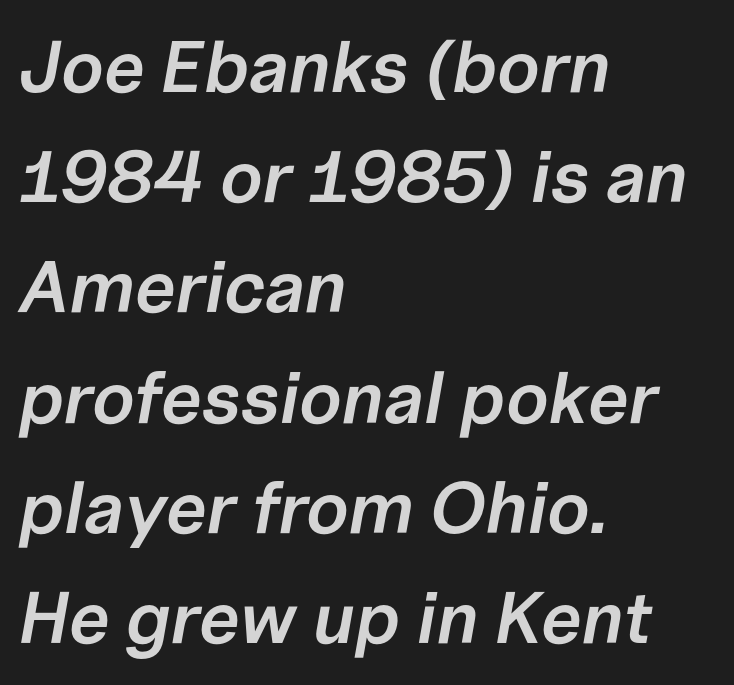
Q: Is the text bold? A: Semi-bold.
Q: Is the text italic (slanted)? A: Yes, it leans right by about 10 degrees.
Q: Is the text underlined? A: No.
Q: How is the paragraph aligned? A: Left-aligned.
Q: Is the spacing between letters normal or unusually wide? A: Normal.
Q: Is the spacing between lines tight, normal or loose? A: Normal.
Q: Width (condensed, normal, or wide)? A: Normal.
Q: Stroke contrast? A: Low.
Q: x-height? A: Medium.
Q: Monospaced? A: No.
